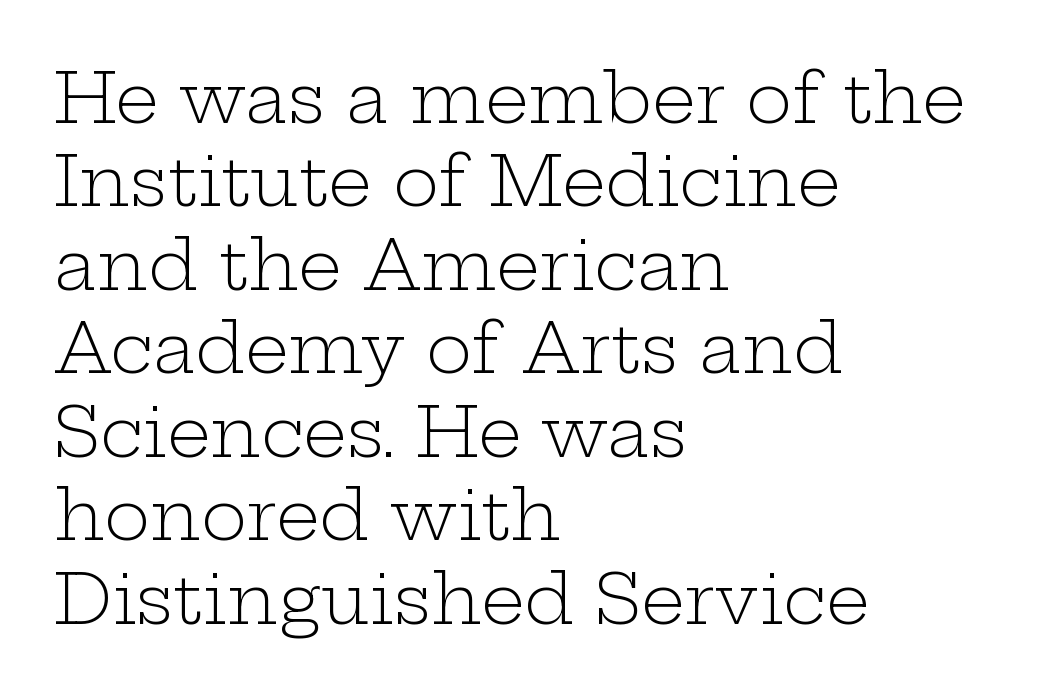
The image shows 69 px light, wide serif type, upright; set left-aligned, line spacing 1.21x, normal letter spacing, not underlined; low stroke contrast and a medium x-height.
